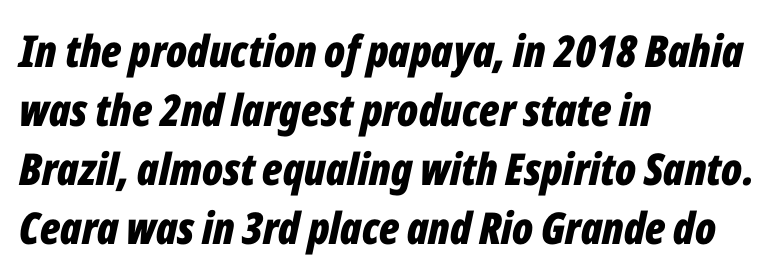
{"italic": "yes", "lean": "right", "slant_degrees": 12, "bold": "yes", "weight": "bold", "width": "condensed", "stroke_contrast": "low", "x_height": "medium", "monospaced": "no", "underline": "no", "align": "left", "line_spacing": "normal", "line_spacing_ratio": 1.34, "letter_spacing": "normal", "letter_spacing_em": 0.0, "glyph_px": 44}
